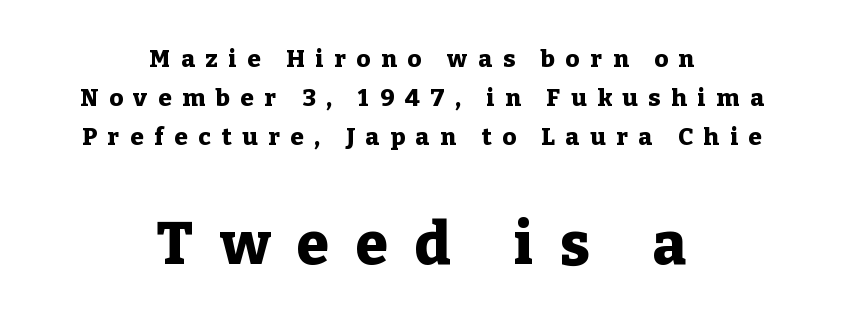
Q: Is the text bold? A: Yes.
Q: Is the text italic (slanted)? A: No, it is upright.
Q: Is the typeface a serif or a sans-serif typeface? A: Serif.
Q: Is the text underlined? A: No.
Q: How is the paragraph aligned? A: Centered.
Q: Is the spacing between letters normal or unusually wide? A: Unusually wide.
Q: Is the spacing between lines tight, normal or loose? A: Normal.
Q: Which block of text is set in a larger size, the first (top) or the second (bottom)? A: The second (bottom) one.
Q: Width (condensed, normal, or wide)? A: Normal.
Q: Stroke contrast? A: Low.
Q: x-height? A: Medium.
Q: Monospaced? A: No.
